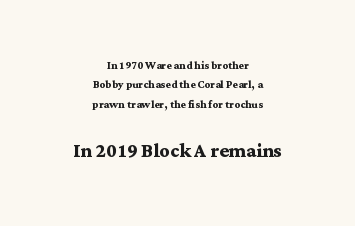
Q: Is the text bold? A: Yes.
Q: Is the text italic (slanted)? A: No, it is upright.
Q: Is the text underlined? A: No.
Q: How is the paragraph aligned? A: Centered.
Q: Is the spacing between letters normal or unusually wide? A: Normal.
Q: Is the spacing between lines tight, normal or loose? A: Normal.
Q: Which block of text is set in a larger size, the first (top) or the second (bottom)? A: The second (bottom) one.
